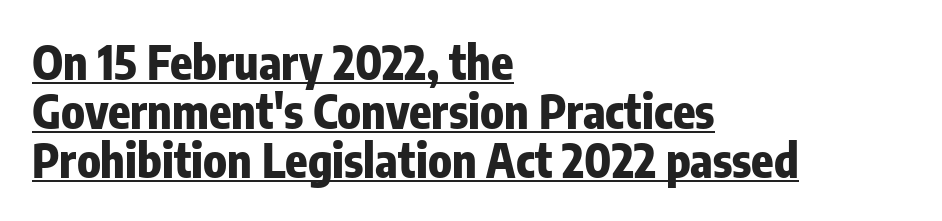
You'd pick this weight for a headline — it's a proper bold. The passage shown has conventional tracking throughout. The typography opts for an upright posture over an oblique one. The text block is weighted toward the left margin, trailing off unevenly rightward. Descenders here cross a horizontal rule under the line. Regarding leading, the lines here are crowded together.
